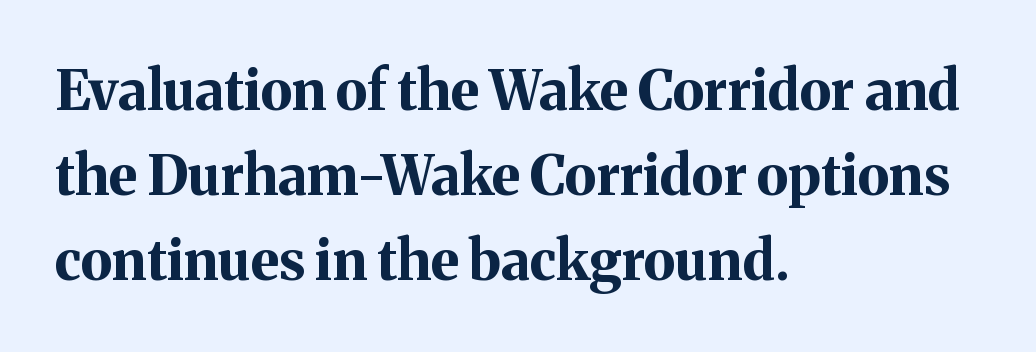
{"serif": "yes", "italic": "no", "bold": "yes", "weight": "bold", "width": "normal", "stroke_contrast": "medium", "x_height": "medium", "monospaced": "no", "underline": "no", "align": "left", "line_spacing": "normal", "line_spacing_ratio": 1.55, "letter_spacing": "normal", "letter_spacing_em": 0.0, "glyph_px": 55}
